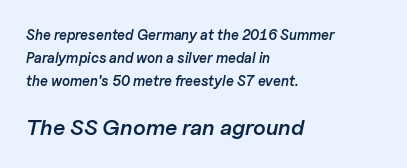
{"italic": "yes", "lean": "right", "slant_degrees": 11, "bold": "semi", "underline": "no", "align": "left", "line_spacing": "normal", "line_spacing_ratio": 1.66, "letter_spacing": "normal", "letter_spacing_em": 0.0, "larger_block": "second", "size_ratio": 1.57, "glyph_px": 22}
